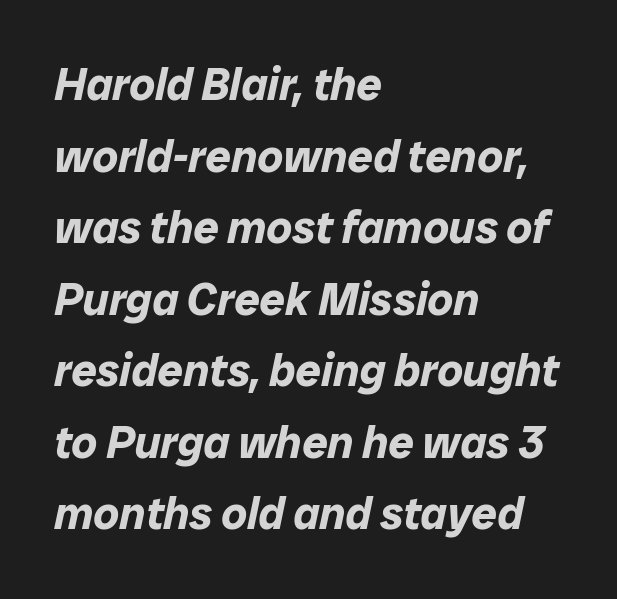
Q: Is the text bold? A: Yes.
Q: Is the text italic (slanted)? A: Yes, it leans right by about 12 degrees.
Q: Is the text underlined? A: No.
Q: How is the paragraph aligned? A: Left-aligned.
Q: Is the spacing between letters normal or unusually wide? A: Normal.
Q: Is the spacing between lines tight, normal or loose? A: Normal.
Q: Width (condensed, normal, or wide)? A: Normal.
Q: Stroke contrast? A: Low.
Q: x-height? A: Medium.
Q: Monospaced? A: No.
